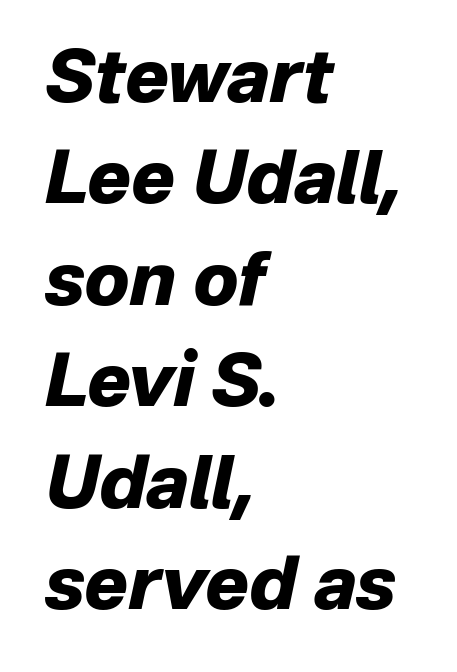
Q: Is the text bold? A: Yes.
Q: Is the text italic (slanted)? A: Yes, it leans right by about 12 degrees.
Q: Is the text underlined? A: No.
Q: How is the paragraph aligned? A: Left-aligned.
Q: Is the spacing between letters normal or unusually wide? A: Normal.
Q: Is the spacing between lines tight, normal or loose? A: Normal.
Q: Width (condensed, normal, or wide)? A: Normal.
Q: Stroke contrast? A: Low.
Q: x-height? A: Medium.
Q: Monospaced? A: No.
